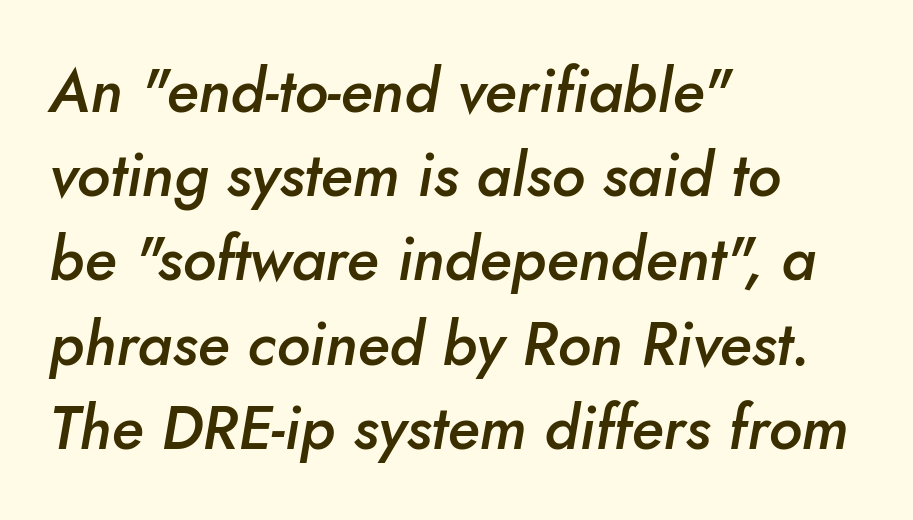
The image shows 61 px semibold type, italic (leaning right); set left-aligned, normal line spacing (1.38x), normal letter spacing, not underlined; low stroke contrast and a small x-height.
